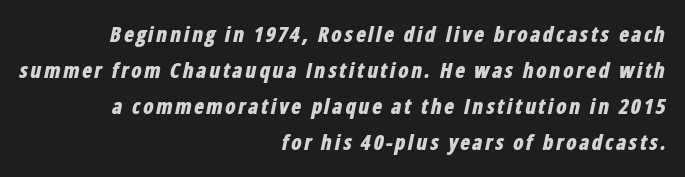
The image shows 21 px bold type, italic (leaning right); set right-aligned, line spacing 1.72x, not underlined.
